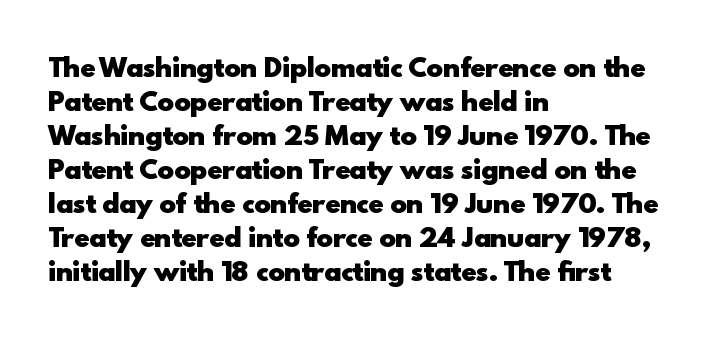
Q: Is the text bold? A: Yes.
Q: Is the text italic (slanted)? A: No, it is upright.
Q: Is the text underlined? A: No.
Q: How is the paragraph aligned? A: Left-aligned.
Q: Is the spacing between letters normal or unusually wide? A: Normal.
Q: Is the spacing between lines tight, normal or loose? A: Normal.
